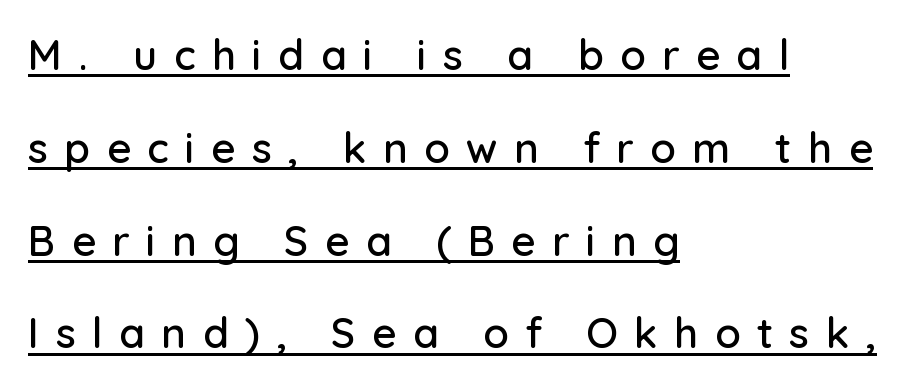
{"serif": "no", "italic": "no", "width": "normal", "stroke_contrast": "low", "x_height": "medium", "monospaced": "no", "underline": "yes", "align": "left", "line_spacing": "loose", "line_spacing_ratio": 2.21, "letter_spacing": "wide", "letter_spacing_em": 0.39, "glyph_px": 42}
